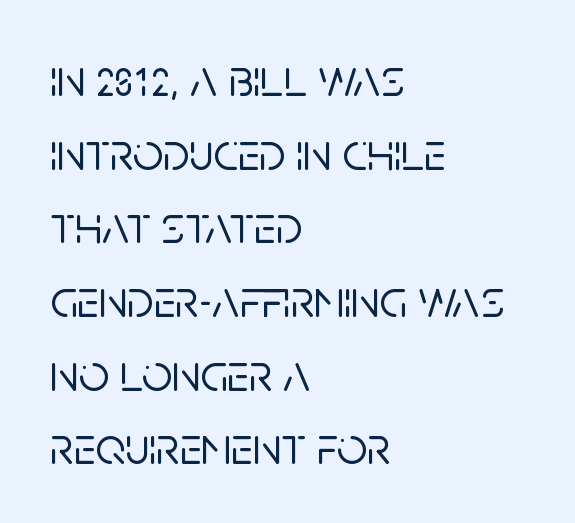
Q: Is the text italic (slanted)? A: No, it is upright.
Q: Is the typeface a serif or a sans-serif typeface? A: Sans-serif.
Q: Is the text underlined? A: No.
Q: How is the paragraph aligned? A: Left-aligned.
Q: Is the spacing between letters normal or unusually wide? A: Normal.
Q: Is the spacing between lines tight, normal or loose? A: Normal.
Q: Width (condensed, normal, or wide)? A: Normal.
Q: Stroke contrast? A: Low.
Q: x-height? A: Large.
Q: Monospaced? A: No.
